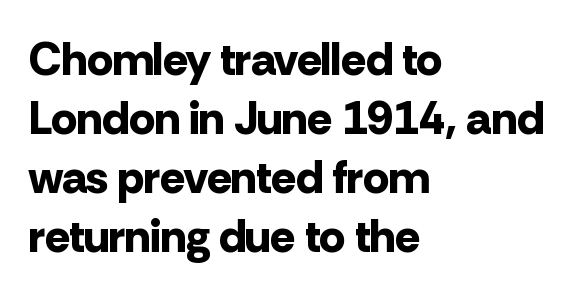
These lines carry a lot of weight — the face is fully bold. The face used here is a sans, in the tradition of grotesques and geometrics. Nope, not italic — everything's standing straight. Line beginnings align vertically; line endings do not. Proportional: the letters do not fall into vertical columns. The block of text has a typical density, with ordinary space between rows.
